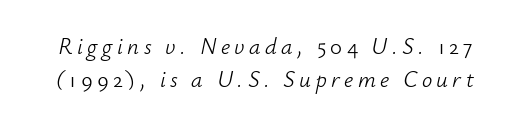
The face used here has a pronounced slope to its letters. Does the leading feel generous? No, just average. No extra ink here — the face is not bold. Beneath every word, the page is bare.
